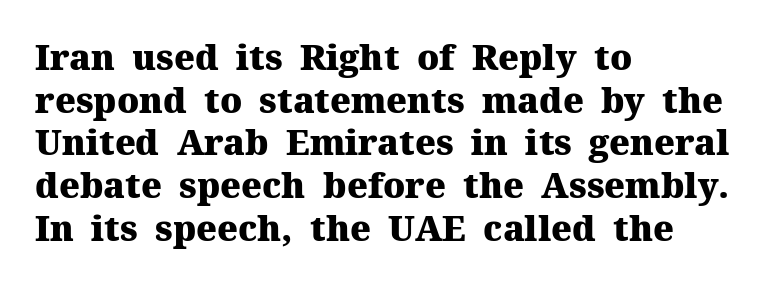
{"serif": "yes", "italic": "no", "bold": "yes", "weight": "heavy", "width": "normal", "stroke_contrast": "medium", "x_height": "medium", "monospaced": "no", "underline": "no", "align": "left", "line_spacing_ratio": 1.22, "letter_spacing": "normal", "letter_spacing_em": 0.0, "glyph_px": 35}
